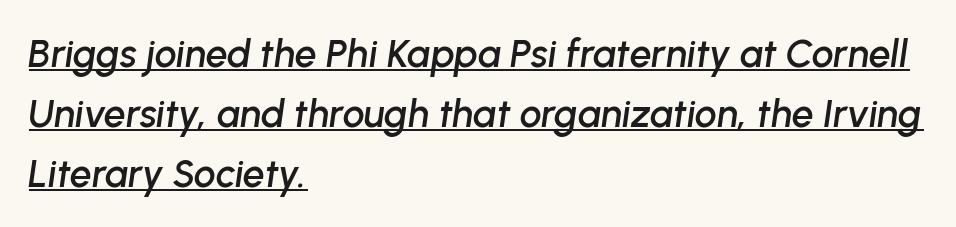
Q: Is the text italic (slanted)? A: Yes, it leans right by about 8 degrees.
Q: Is the text underlined? A: Yes.
Q: How is the paragraph aligned? A: Left-aligned.
Q: Is the spacing between letters normal or unusually wide? A: Normal.
Q: Is the spacing between lines tight, normal or loose? A: Normal.
Q: Width (condensed, normal, or wide)? A: Normal.
Q: Stroke contrast? A: Low.
Q: x-height? A: Medium.
Q: Monospaced? A: No.
